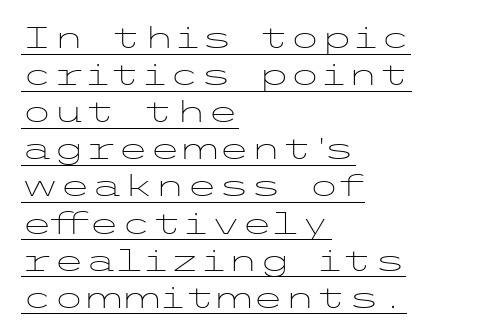
Q: Is the text bold? A: No.
Q: Is the text italic (slanted)? A: No, it is upright.
Q: Is the typeface a serif or a sans-serif typeface? A: Sans-serif.
Q: Is the text underlined? A: Yes.
Q: How is the paragraph aligned? A: Left-aligned.
Q: Is the spacing between letters normal or unusually wide? A: Normal.
Q: Is the spacing between lines tight, normal or loose? A: Normal.
Q: Width (condensed, normal, or wide)? A: Wide.
Q: Stroke contrast? A: Low.
Q: x-height? A: Medium.
